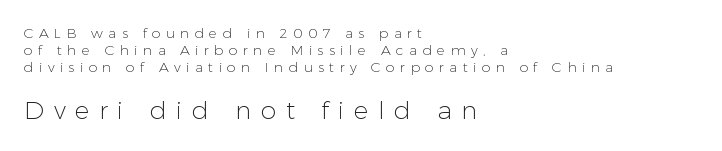
The image shows 25 px text type, upright; set left-aligned, line spacing 1.2x, unusually wide letter spacing (+0.38 em), not underlined; the second (bottom) block is 1.79x larger.
